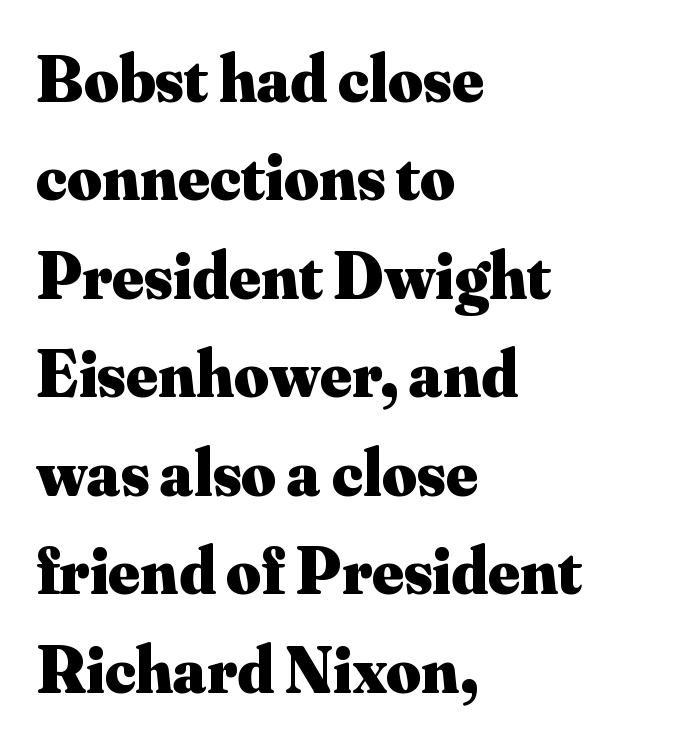
Q: Is the text bold? A: Yes.
Q: Is the text italic (slanted)? A: No, it is upright.
Q: Is the typeface a serif or a sans-serif typeface? A: Serif.
Q: Is the text underlined? A: No.
Q: How is the paragraph aligned? A: Left-aligned.
Q: Is the spacing between letters normal or unusually wide? A: Normal.
Q: Is the spacing between lines tight, normal or loose? A: Normal.
Q: Width (condensed, normal, or wide)? A: Normal.
Q: Stroke contrast? A: Medium.
Q: x-height? A: Small.
Q: Monospaced? A: No.
